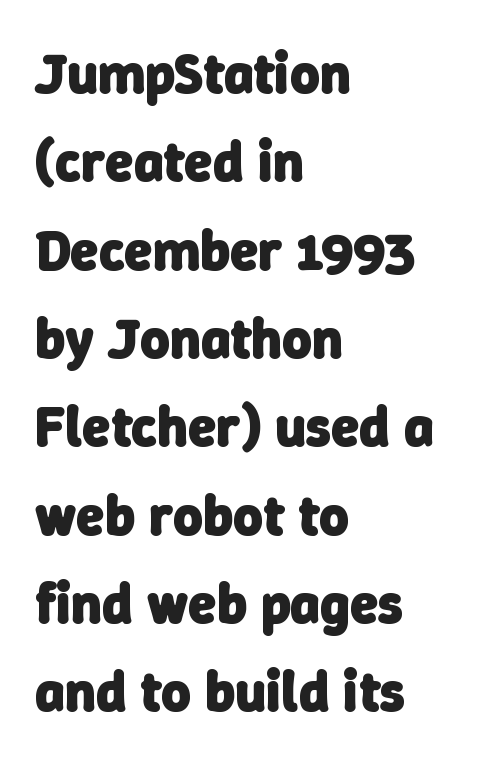
The image shows 57 px heavy sans-serif type; set left-aligned, normal line spacing (1.55x), normal letter spacing, not underlined; low stroke contrast and a medium x-height.
